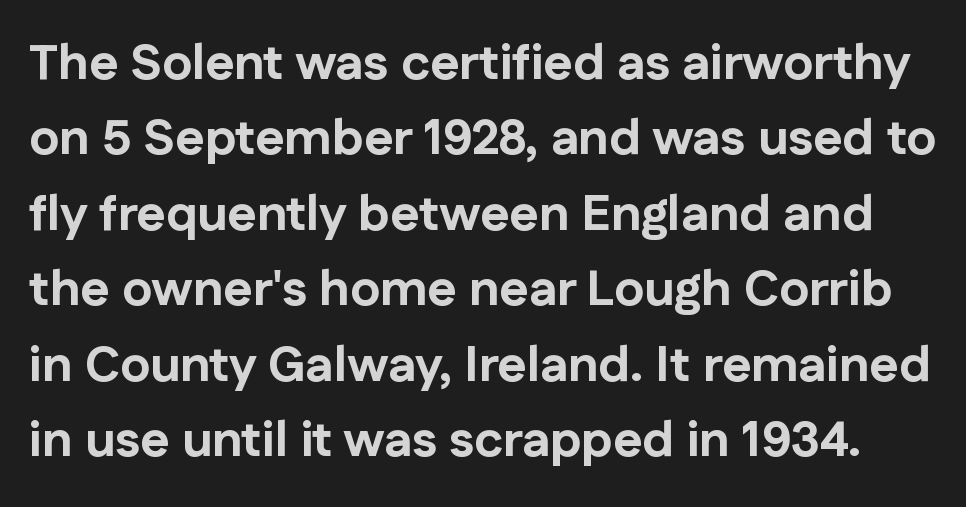
{"serif": "no", "italic": "no", "bold": "yes", "weight": "bold", "width": "normal", "stroke_contrast": "low", "x_height": "medium", "monospaced": "no", "underline": "no", "line_spacing": "normal", "line_spacing_ratio": 1.51, "letter_spacing": "normal", "letter_spacing_em": 0.0, "glyph_px": 50}
